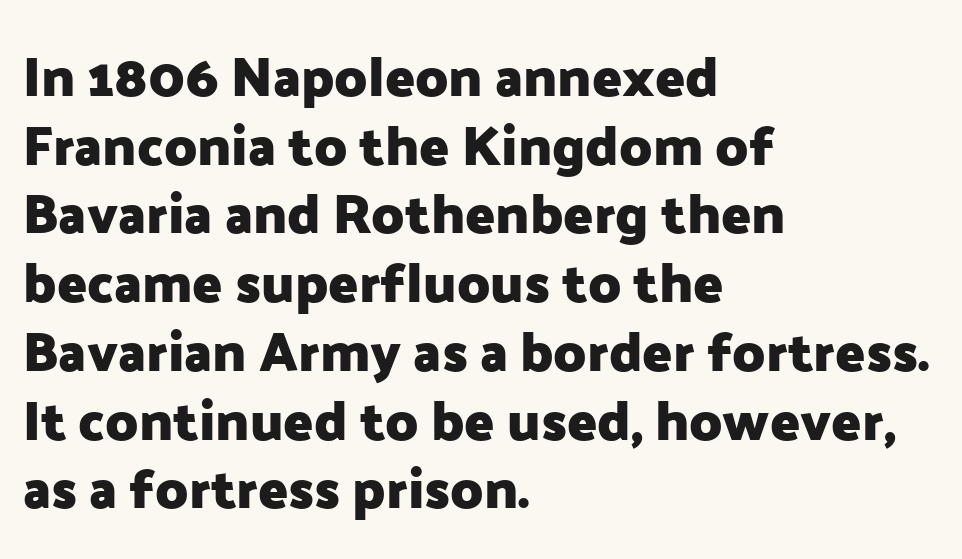
The image shows 55 px heavy sans-serif type, upright; set left-aligned, normal line spacing (1.25x), normal letter spacing, not underlined; low stroke contrast and a medium x-height.
